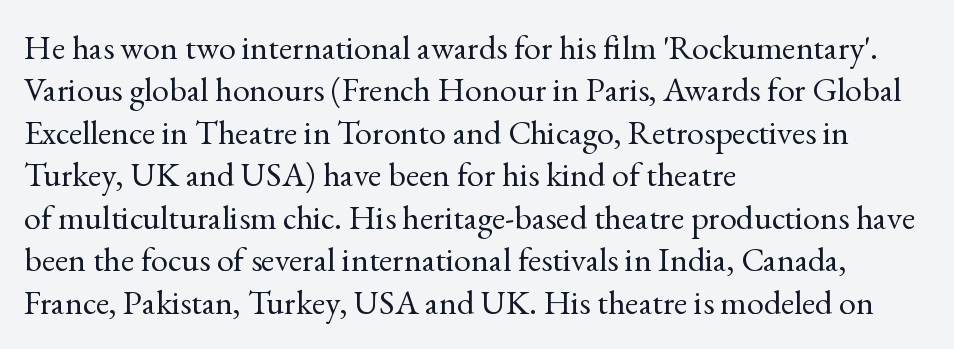
In terms of letterspacing, this is plain default setting. Regarding serifs, this sample has them. Line spacing here is normal. The letters advance in unequal steps, a hallmark of proportional type. Clear beneath every line of the passage. Does the copy run flush right? No — it runs flush left.
